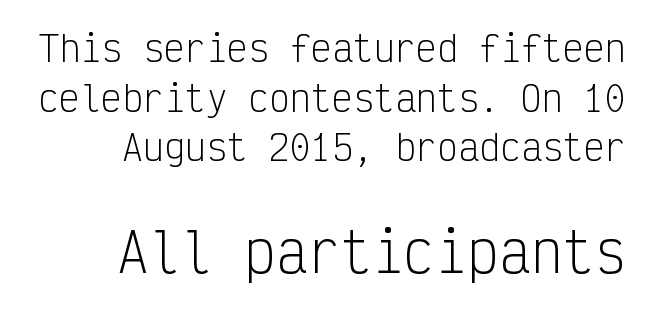
The image shows 53 px light, condensed sans-serif type, upright, monospaced; set right-aligned, normal line spacing (1.42x), normal letter spacing, not underlined; the second (bottom) block is 1.51x larger; low stroke contrast and a medium x-height.
